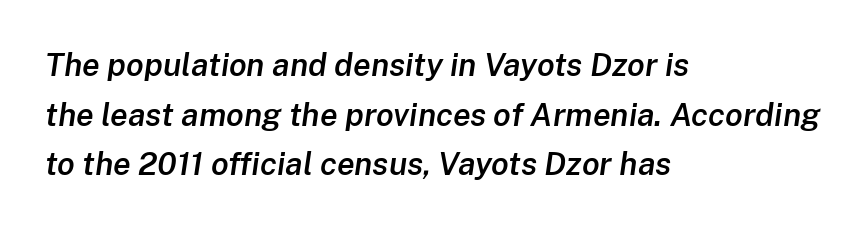
Letter spacing: default. The foot of each line stays bare and open. Proportional: the letters do not fall into vertical columns. Emphasis by weight is partial: semibold. The text block is weighted toward the left margin, trailing off unevenly rightward.
